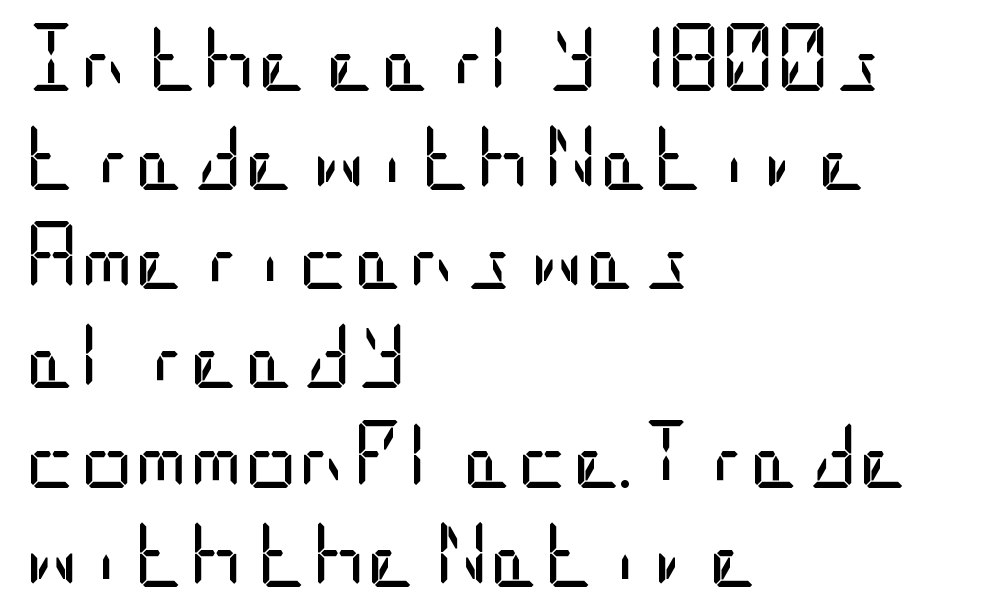
{"serif": "no", "italic": "no", "bold": "no", "weight": "regular", "width": "condensed", "stroke_contrast": "low", "x_height": "large", "underline": "no", "align": "left", "line_spacing": "normal", "line_spacing_ratio": 1.48, "letter_spacing": "normal", "letter_spacing_em": 0.0, "glyph_px": 67}
